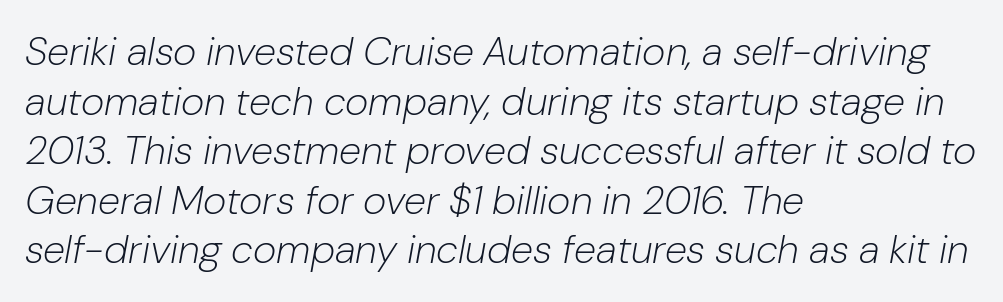
Q: Is the text bold? A: No.
Q: Is the text italic (slanted)? A: Yes, it leans right by about 10 degrees.
Q: Is the text underlined? A: No.
Q: How is the paragraph aligned? A: Left-aligned.
Q: Is the spacing between letters normal or unusually wide? A: Normal.
Q: Width (condensed, normal, or wide)? A: Normal.
Q: Stroke contrast? A: Low.
Q: x-height? A: Medium.
Q: Monospaced? A: No.
